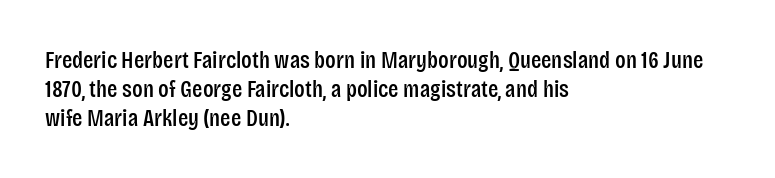
{"italic": "no", "underline": "no", "align": "left", "line_spacing_ratio": 1.2, "letter_spacing": "normal", "letter_spacing_em": 0.0, "glyph_px": 24}
